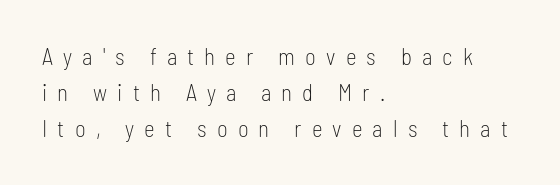
Q: Is the text bold? A: No.
Q: Is the text italic (slanted)? A: No, it is upright.
Q: Is the text underlined? A: No.
Q: How is the paragraph aligned? A: Left-aligned.
Q: Is the spacing between letters normal or unusually wide? A: Unusually wide.
Q: Is the spacing between lines tight, normal or loose? A: Normal.
